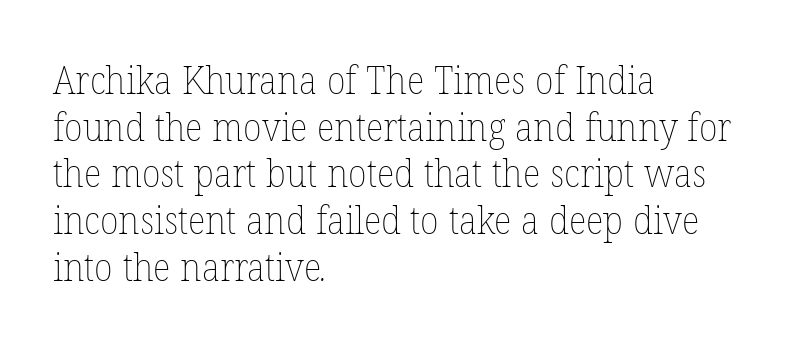
Has an underline been added? It has not. You could not count columns in this text — the font is proportionally spaced. The paragraph has a hard left edge and a soft right edge. Is the stroke heavy? The answer is a plain regular-or-lighter.
